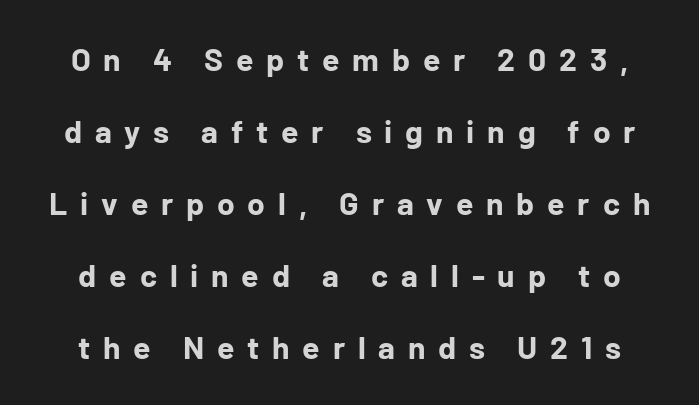
{"serif": "no", "italic": "no", "bold": "yes", "weight": "bold", "width": "normal", "stroke_contrast": "low", "x_height": "medium", "monospaced": "no", "underline": "no", "line_spacing": "loose", "line_spacing_ratio": 2.25, "letter_spacing": "wide", "letter_spacing_em": 0.4, "glyph_px": 32}
